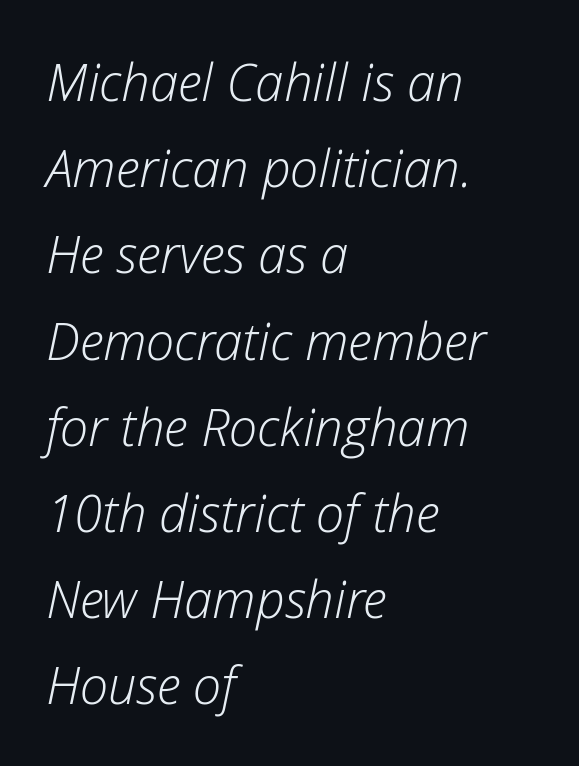
Q: Is the text bold? A: No.
Q: Is the text italic (slanted)? A: Yes, it leans right by about 12 degrees.
Q: Is the text underlined? A: No.
Q: How is the paragraph aligned? A: Left-aligned.
Q: Is the spacing between letters normal or unusually wide? A: Normal.
Q: Is the spacing between lines tight, normal or loose? A: Normal.
Q: Width (condensed, normal, or wide)? A: Normal.
Q: Stroke contrast? A: Low.
Q: x-height? A: Medium.
Q: Monospaced? A: No.
